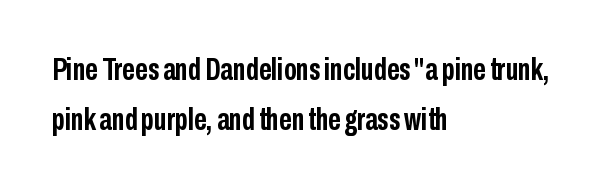
Q: Is the text bold? A: Yes.
Q: Is the text italic (slanted)? A: No, it is upright.
Q: Is the typeface a serif or a sans-serif typeface? A: Sans-serif.
Q: Is the text underlined? A: No.
Q: How is the paragraph aligned? A: Left-aligned.
Q: Is the spacing between letters normal or unusually wide? A: Normal.
Q: Is the spacing between lines tight, normal or loose? A: Normal.
Q: Width (condensed, normal, or wide)? A: Condensed.
Q: Stroke contrast? A: Low.
Q: x-height? A: Medium.
Q: Monospaced? A: No.
